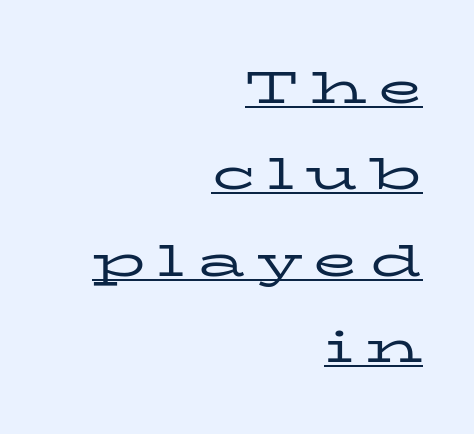
These lines are composed in type with serifs. The face used here appears with an underline applied. Tracking value appears strongly positive — letters spread wide. The rendering uses natural spacing where letterforms have individual widths. Think standard paragraph weight, or any step lighter than that. A great deal of white space separates one row of letters from the next.
